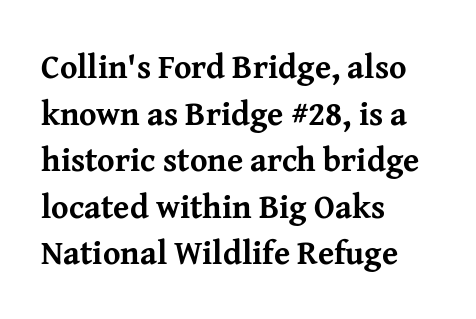
The image shows 33 px bold serif type, upright; set left-aligned, normal line spacing (1.41x), normal letter spacing, not underlined; medium stroke contrast and a medium x-height.
